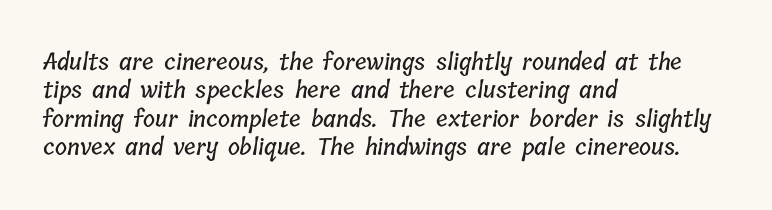
The image shows 23 px text type; set left-aligned, line spacing 1.23x, normal letter spacing, not underlined.
